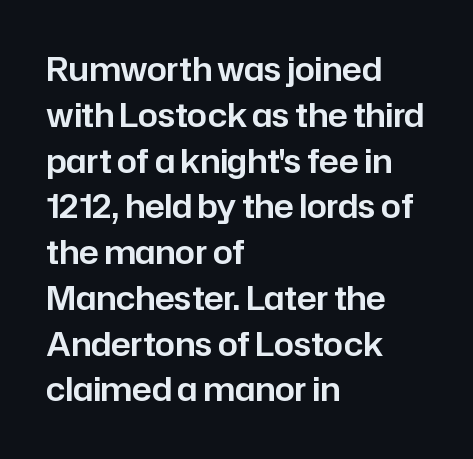
The image shows 32 px sans-serif type, upright; set left-aligned, normal line spacing (1.43x), normal letter spacing, not underlined; low stroke contrast and a medium x-height.
